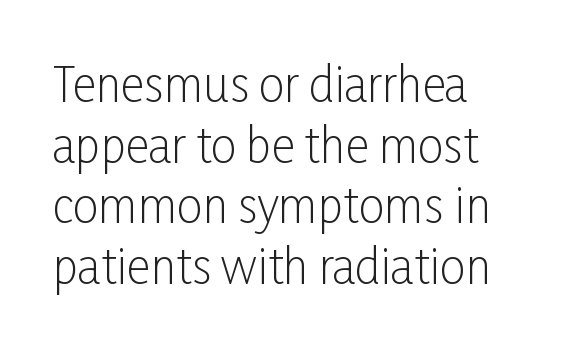
{"serif": "no", "italic": "no", "bold": "no", "weight": "light", "width": "condensed", "stroke_contrast": "low", "x_height": "medium", "monospaced": "no", "underline": "no", "align": "left", "line_spacing": "normal", "line_spacing_ratio": 1.32, "letter_spacing": "normal", "letter_spacing_em": 0.0, "glyph_px": 46}
